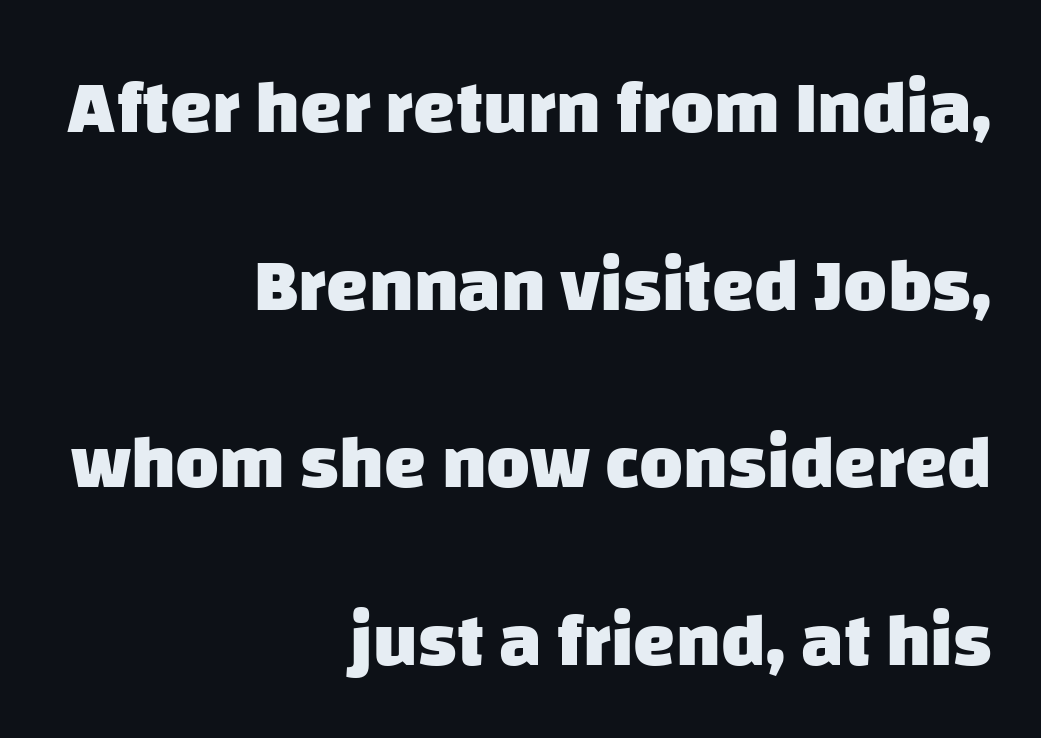
This is sans-serif lettering, the kind often seen on screens and signage. Unmarked baselines from the first word to the last. The paragraph has a hard right edge and a soft left edge. Thick stems and heavy bowls — unmistakably bold. In terms of leading, this rendering errs on the spacious side. The letters advance in unequal steps, a hallmark of proportional type.
